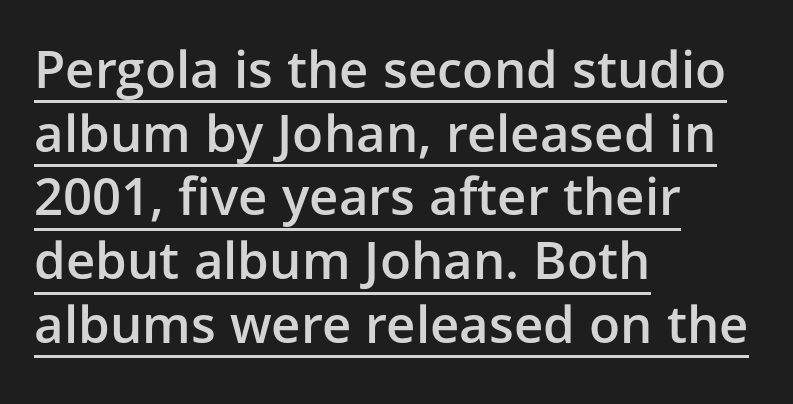
Q: Is the text bold? A: Semi-bold.
Q: Is the text italic (slanted)? A: No, it is upright.
Q: Is the typeface a serif or a sans-serif typeface? A: Sans-serif.
Q: Is the text underlined? A: Yes.
Q: How is the paragraph aligned? A: Left-aligned.
Q: Is the spacing between letters normal or unusually wide? A: Normal.
Q: Is the spacing between lines tight, normal or loose? A: Normal.
Q: Width (condensed, normal, or wide)? A: Normal.
Q: Stroke contrast? A: Low.
Q: x-height? A: Medium.
Q: Monospaced? A: No.
